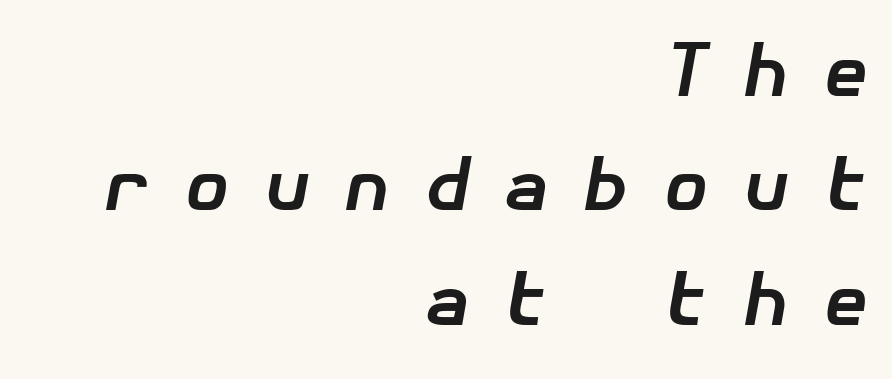
The image shows 72 px bold type, italic (leaning right); set right-aligned, normal line spacing (1.59x), unusually wide letter spacing (+0.49 em), not underlined; low stroke contrast and a medium x-height.
